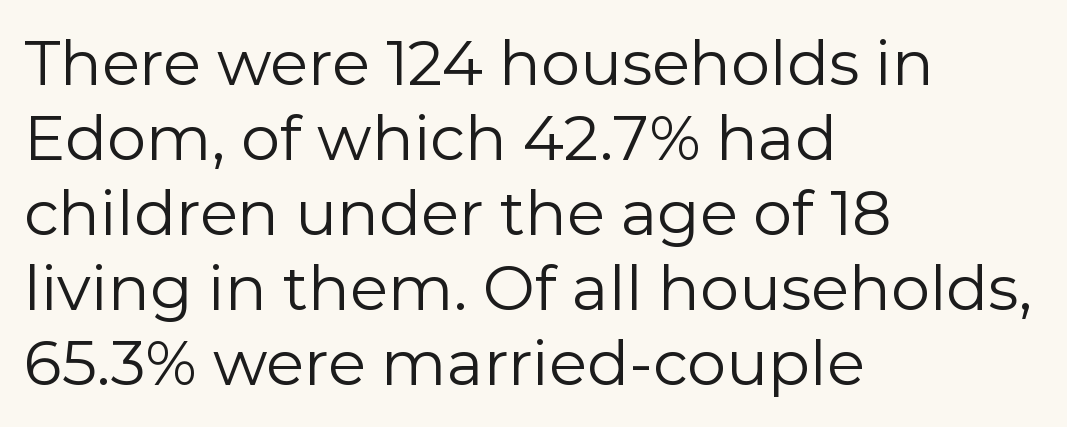
The image shows 62 px regular-weight sans-serif type, upright; set left-aligned, line spacing 1.21x, normal letter spacing, not underlined; low stroke contrast and a medium x-height.
